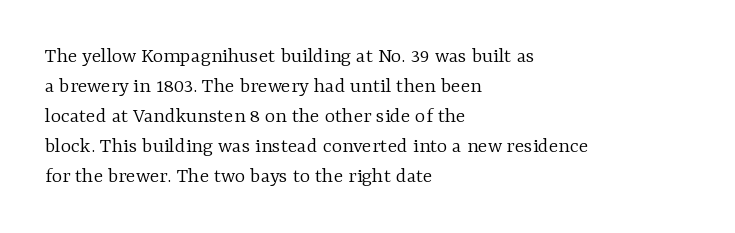
The image shows 22 px text type, upright; set left-aligned, normal line spacing (1.36x), normal letter spacing, not underlined.
